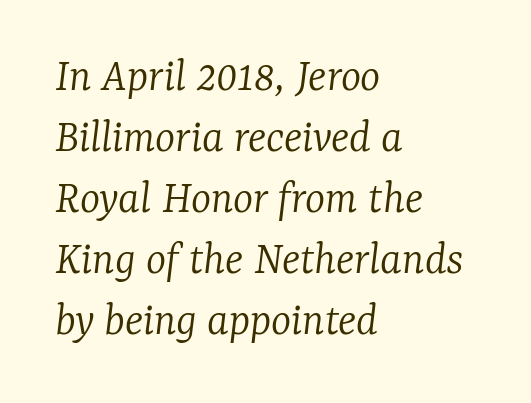
Q: Is the text bold? A: No.
Q: Is the text italic (slanted)? A: Yes, it leans right by about 7 degrees.
Q: Is the typeface a serif or a sans-serif typeface? A: Serif.
Q: Is the text underlined? A: No.
Q: How is the paragraph aligned? A: Left-aligned.
Q: Is the spacing between letters normal or unusually wide? A: Normal.
Q: Is the spacing between lines tight, normal or loose? A: Normal.
Q: Width (condensed, normal, or wide)? A: Normal.
Q: Stroke contrast? A: Low.
Q: x-height? A: Medium.
Q: Monospaced? A: No.
